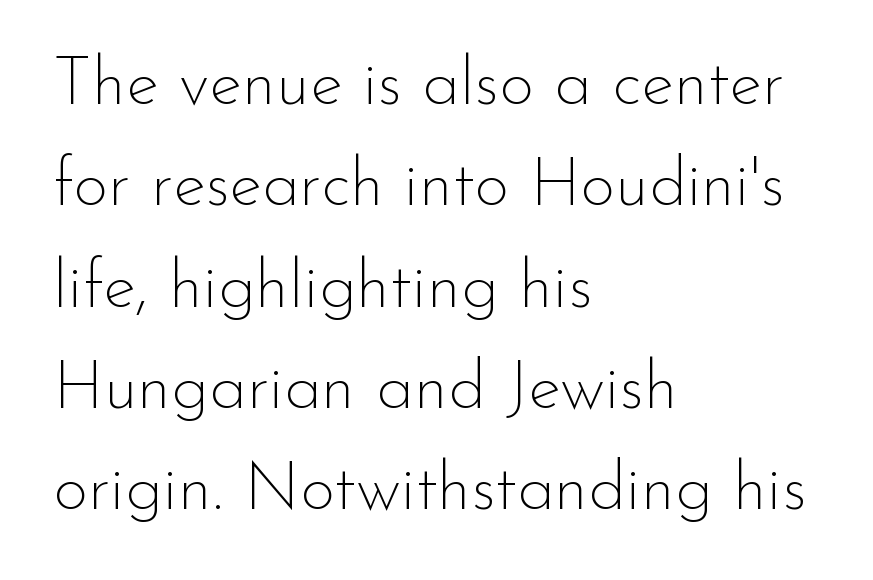
{"serif": "no", "italic": "no", "bold": "no", "weight": "thin", "width": "normal", "stroke_contrast": "low", "x_height": "small", "monospaced": "no", "underline": "no", "align": "left", "line_spacing": "normal", "line_spacing_ratio": 1.49, "letter_spacing": "normal", "letter_spacing_em": 0.0, "glyph_px": 68}
